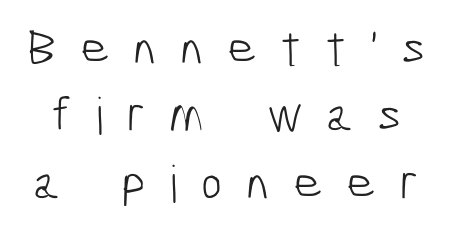
Q: Is the text bold? A: No.
Q: Is the typeface a serif or a sans-serif typeface? A: Sans-serif.
Q: Is the text underlined? A: No.
Q: Is the spacing between letters normal or unusually wide? A: Unusually wide.
Q: Is the spacing between lines tight, normal or loose? A: Normal.
Q: Width (condensed, normal, or wide)? A: Condensed.
Q: Stroke contrast? A: Low.
Q: x-height? A: Medium.
Q: Monospaced? A: No.
